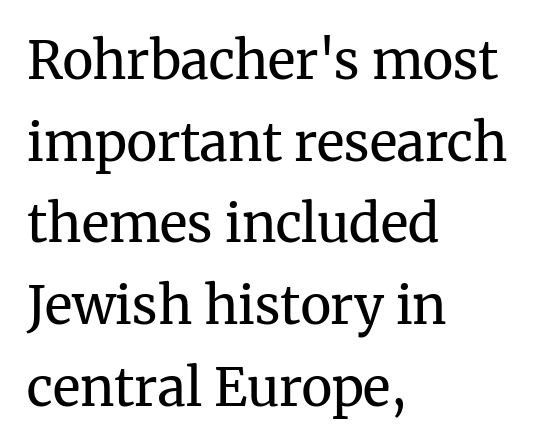
{"serif": "yes", "italic": "no", "bold": "no", "weight": "regular", "width": "normal", "stroke_contrast": "medium", "x_height": "medium", "monospaced": "no", "underline": "no", "align": "left", "line_spacing": "normal", "line_spacing_ratio": 1.57, "letter_spacing": "normal", "letter_spacing_em": 0.0, "glyph_px": 52}
